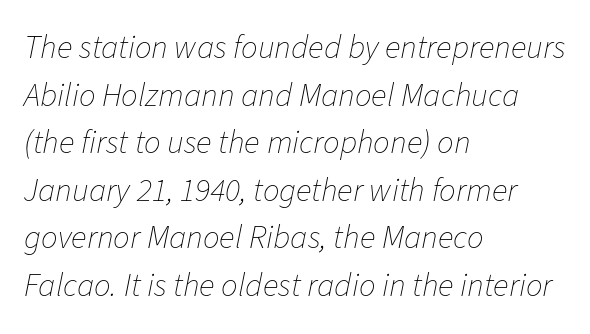
Q: Is the text bold? A: No.
Q: Is the text italic (slanted)? A: Yes, it leans right by about 11 degrees.
Q: Is the text underlined? A: No.
Q: How is the paragraph aligned? A: Left-aligned.
Q: Is the spacing between letters normal or unusually wide? A: Normal.
Q: Is the spacing between lines tight, normal or loose? A: Normal.
Q: Width (condensed, normal, or wide)? A: Normal.
Q: Stroke contrast? A: Low.
Q: x-height? A: Medium.
Q: Monospaced? A: No.
